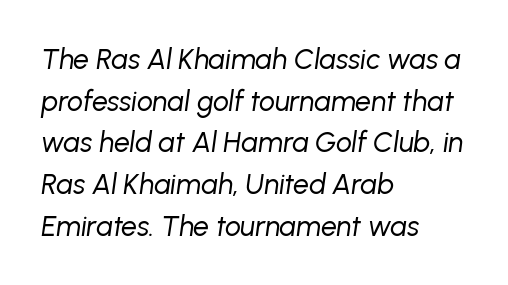
Each letter keeps its own natural width here, so spacing adapts to shape. Line spacing here is normal. Alignment: flush left. Letters have the restrained weight of plain body copy at most. Every character sits at an angle, as italics do.
